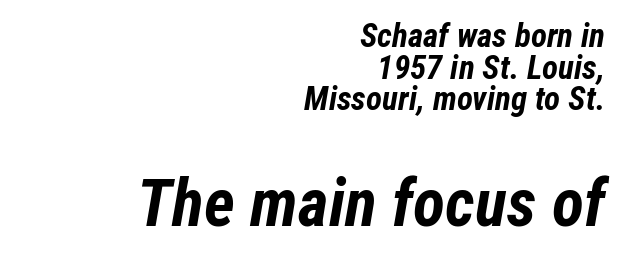
The image shows 66 px bold, condensed type, italic (leaning right); set right-aligned, tight line spacing (0.96x), normal letter spacing, not underlined; the second (bottom) block is 2.0x larger; low stroke contrast and a medium x-height.
